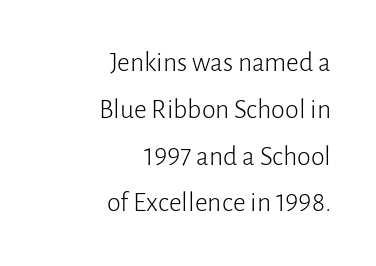
Q: Is the text bold? A: No.
Q: Is the text italic (slanted)? A: No, it is upright.
Q: Is the typeface a serif or a sans-serif typeface? A: Sans-serif.
Q: Is the text underlined? A: No.
Q: How is the paragraph aligned? A: Right-aligned.
Q: Is the spacing between letters normal or unusually wide? A: Normal.
Q: Is the spacing between lines tight, normal or loose? A: Normal.
Q: Width (condensed, normal, or wide)? A: Normal.
Q: Stroke contrast? A: Low.
Q: x-height? A: Medium.
Q: Monospaced? A: No.
